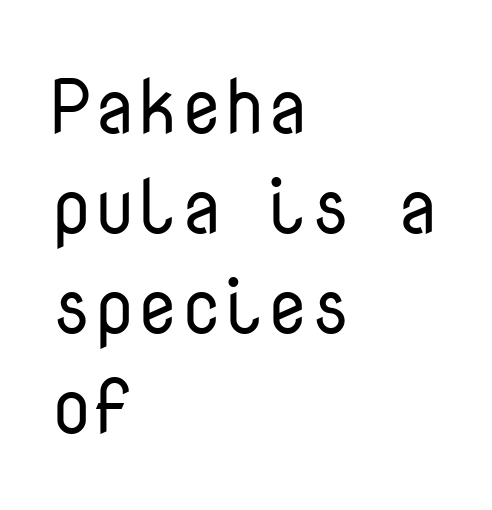
Q: Is the text bold? A: No.
Q: Is the text italic (slanted)? A: No, it is upright.
Q: Is the typeface a serif or a sans-serif typeface? A: Sans-serif.
Q: Is the text underlined? A: No.
Q: How is the paragraph aligned? A: Left-aligned.
Q: Is the spacing between letters normal or unusually wide? A: Normal.
Q: Is the spacing between lines tight, normal or loose? A: Normal.
Q: Width (condensed, normal, or wide)? A: Normal.
Q: Stroke contrast? A: Low.
Q: x-height? A: Medium.
Q: Monospaced? A: Yes.
